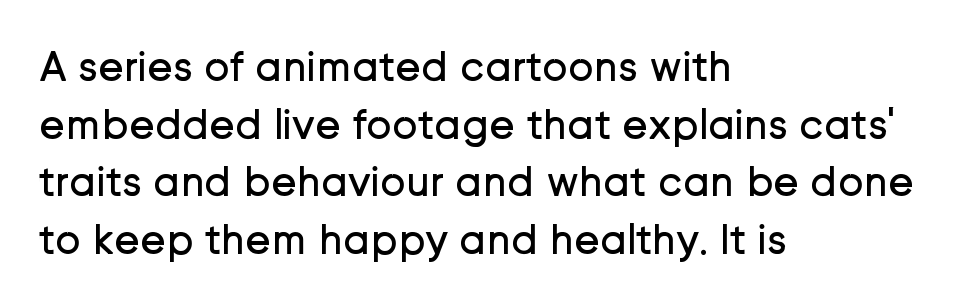
{"serif": "no", "italic": "no", "bold": "no", "weight": "regular", "width": "normal", "stroke_contrast": "low", "x_height": "medium", "monospaced": "no", "underline": "no", "align": "left", "line_spacing": "normal", "line_spacing_ratio": 1.34, "letter_spacing": "normal", "letter_spacing_em": 0.0, "glyph_px": 43}
